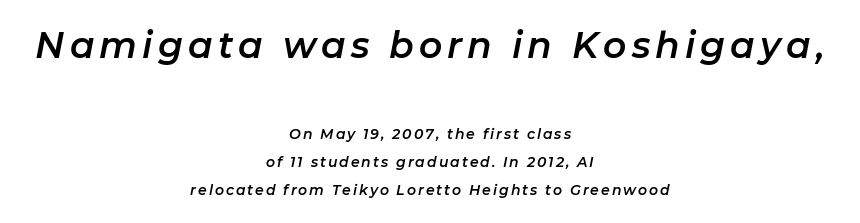
The image shows 36 px text type, italic (leaning right); set centered, loose line spacing (2.02x), not underlined; the first (top) block is 2.57x larger; low stroke contrast and a medium x-height.
